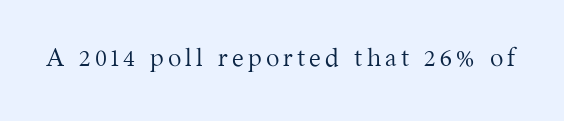
The image shows 25 px text type, upright; set not underlined.
